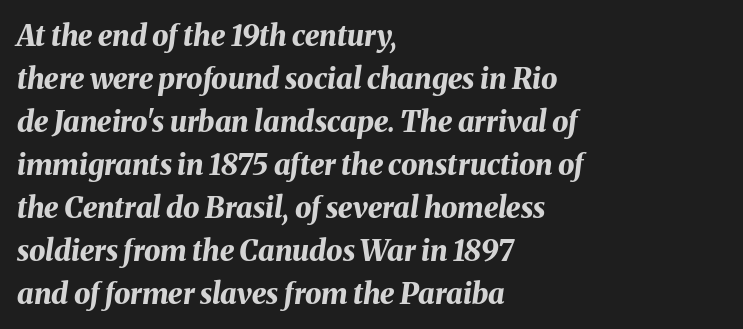
Q: Is the text bold? A: Yes.
Q: Is the text italic (slanted)? A: Yes, it leans right by about 8 degrees.
Q: Is the text underlined? A: No.
Q: How is the paragraph aligned? A: Left-aligned.
Q: Is the spacing between letters normal or unusually wide? A: Normal.
Q: Is the spacing between lines tight, normal or loose? A: Normal.
Q: Width (condensed, normal, or wide)? A: Normal.
Q: Stroke contrast? A: Medium.
Q: x-height? A: Medium.
Q: Monospaced? A: No.
